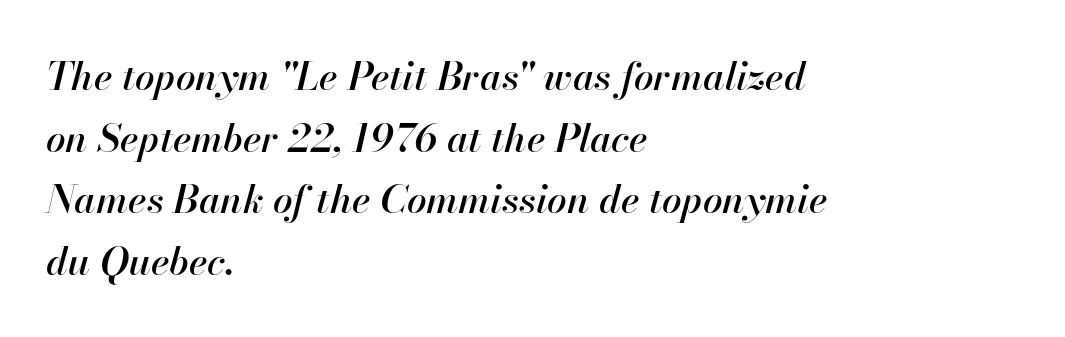
Q: Is the text italic (slanted)? A: Yes, it leans right by about 13 degrees.
Q: Is the text underlined? A: No.
Q: How is the paragraph aligned? A: Left-aligned.
Q: Is the spacing between letters normal or unusually wide? A: Normal.
Q: Is the spacing between lines tight, normal or loose? A: Normal.
Q: Width (condensed, normal, or wide)? A: Normal.
Q: Stroke contrast? A: High.
Q: x-height? A: Small.
Q: Monospaced? A: No.
